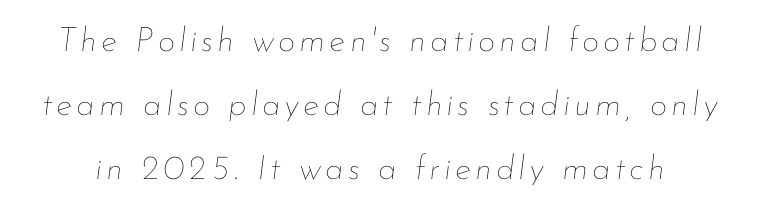
Weight class: somewhere from thin through regular. Quick note: italic. Honestly, there is no underline to notice here at all. Looks like regular typesetting: each glyph gets only the width it needs.
